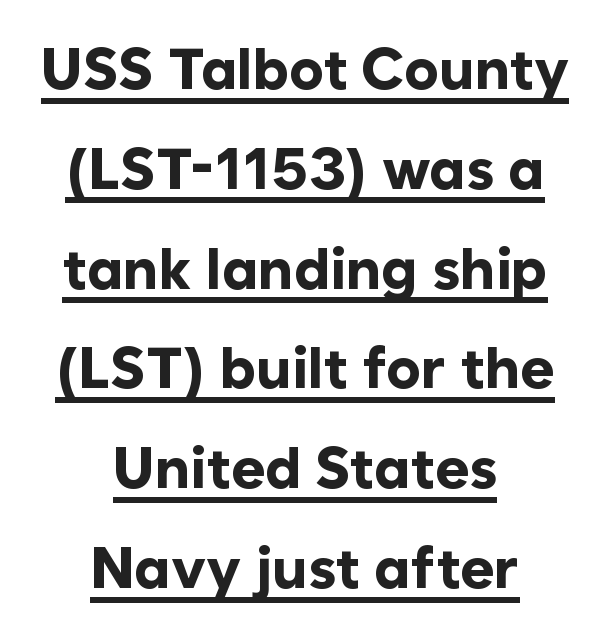
A typesetter would call this proportional, since set widths differ per character. Short and long lines alike share a common midpoint. Bold? Absolutely — the strokes are thick and heavy. Each letter's strokes conclude bluntly, with no projecting serifs.
